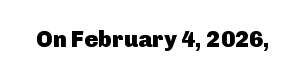
The image shows 23 px bold type, upright; set normal letter spacing, not underlined.
